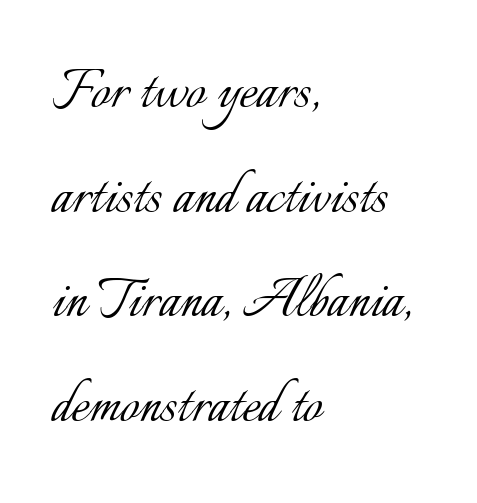
Q: Is the text bold? A: No.
Q: Is the text italic (slanted)? A: Yes.
Q: Is the text underlined? A: No.
Q: How is the paragraph aligned? A: Left-aligned.
Q: Is the spacing between letters normal or unusually wide? A: Normal.
Q: Is the spacing between lines tight, normal or loose? A: Normal.
Q: Width (condensed, normal, or wide)? A: Normal.
Q: Stroke contrast? A: Low.
Q: x-height? A: Small.
Q: Monospaced? A: No.
